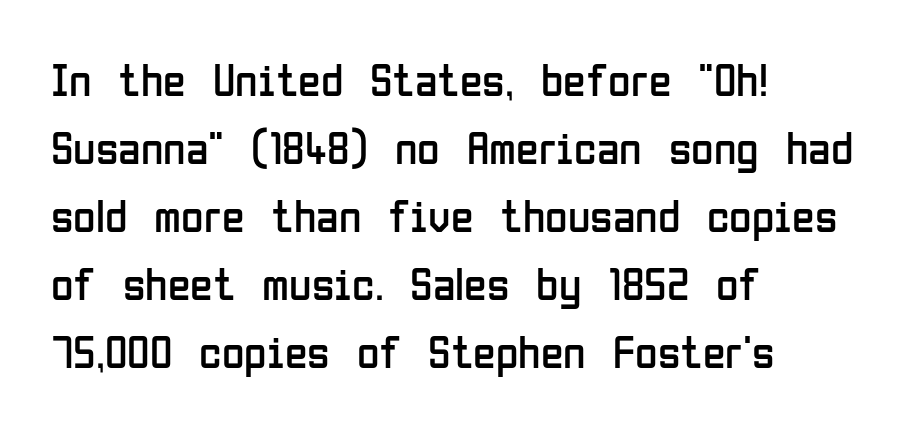
Tracking here is standard; glyphs follow each other at the usual distance. The space beneath each line is pristine and unruled. Casual observation: everything's shoved over to the left. Vertical stems look standard width or narrower in stroke. Rows of type keep a routine distance in the vertical direction.
